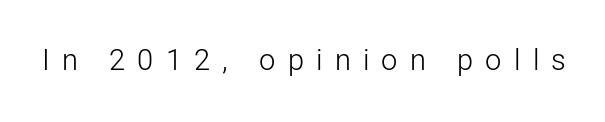
The image shows 29 px light sans-serif type, upright; set unusually wide letter spacing (+0.42 em), not underlined; low stroke contrast and a medium x-height.
